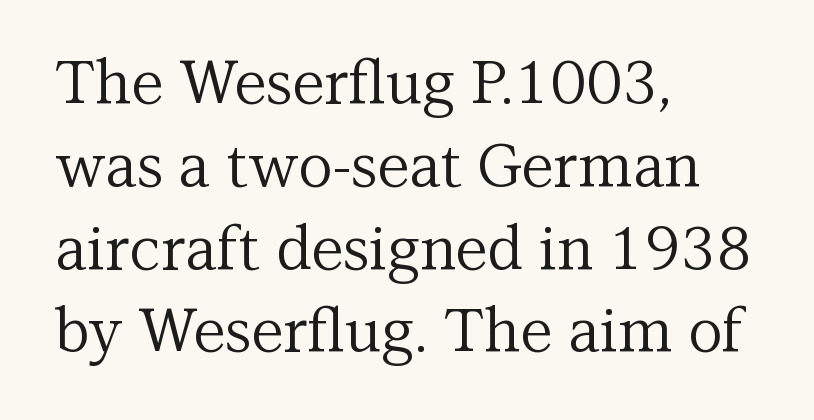
The face used here is rendered with its standard letterfit. The rendering anchors every line to the left-hand side. A clean baseline with only descenders dipping below it. Every stem runs plumb, perpendicular to the baseline. Stems here are at most as thick as an everyday book face. These lines are rendered in a variable-pitch font.
